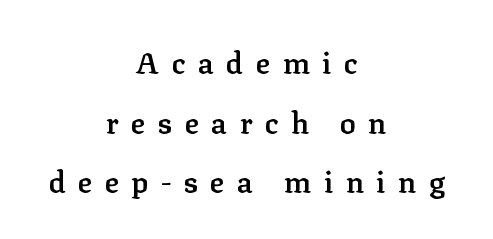
Q: Is the text bold? A: Semi-bold.
Q: Is the text italic (slanted)? A: No, it is upright.
Q: Is the typeface a serif or a sans-serif typeface? A: Serif.
Q: Is the text underlined? A: No.
Q: How is the paragraph aligned? A: Centered.
Q: Is the spacing between letters normal or unusually wide? A: Unusually wide.
Q: Is the spacing between lines tight, normal or loose? A: Loose.
Q: Width (condensed, normal, or wide)? A: Normal.
Q: Stroke contrast? A: Low.
Q: x-height? A: Medium.
Q: Monospaced? A: No.
